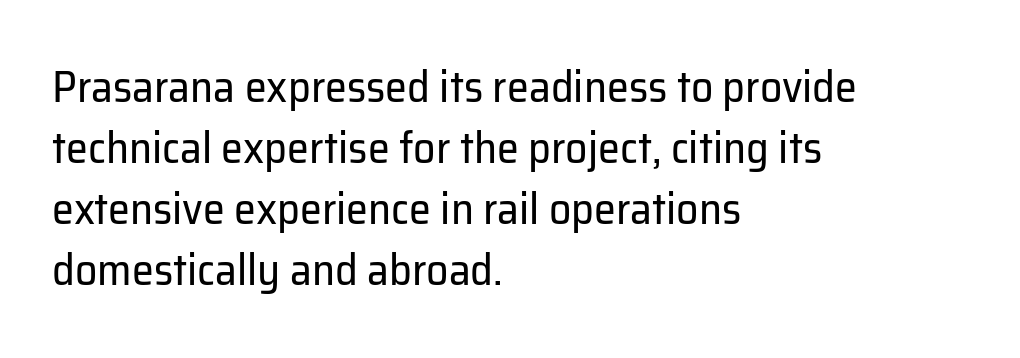
{"serif": "no", "italic": "no", "bold": "no", "weight": "regular", "width": "normal", "stroke_contrast": "low", "x_height": "medium", "monospaced": "no", "underline": "no", "align": "left", "line_spacing": "normal", "line_spacing_ratio": 1.39, "letter_spacing": "normal", "letter_spacing_em": 0.0, "glyph_px": 44}
